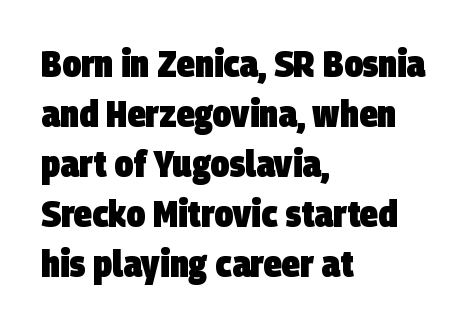
Q: Is the text bold? A: Yes.
Q: Is the typeface a serif or a sans-serif typeface? A: Sans-serif.
Q: Is the text underlined? A: No.
Q: How is the paragraph aligned? A: Left-aligned.
Q: Is the spacing between letters normal or unusually wide? A: Normal.
Q: Is the spacing between lines tight, normal or loose? A: Normal.
Q: Width (condensed, normal, or wide)? A: Condensed.
Q: Stroke contrast? A: Low.
Q: x-height? A: Large.
Q: Monospaced? A: No.
